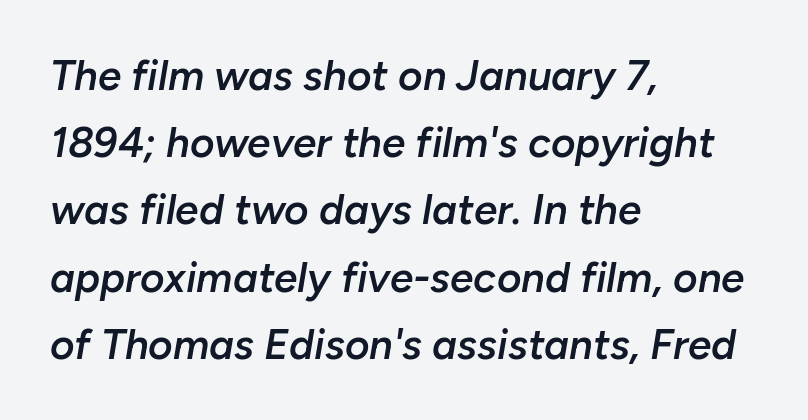
The image shows 42 px semibold type, italic (leaning right); set left-aligned, normal line spacing (1.6x), normal letter spacing, not underlined; low stroke contrast and a medium x-height.
